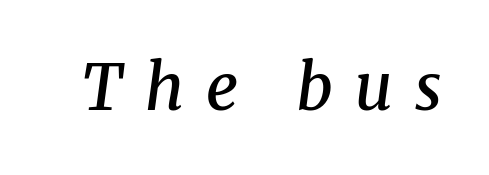
The image shows 64 px semibold serif type, italic (leaning right); set unusually wide letter spacing (+0.35 em), not underlined; medium stroke contrast and a medium x-height.
